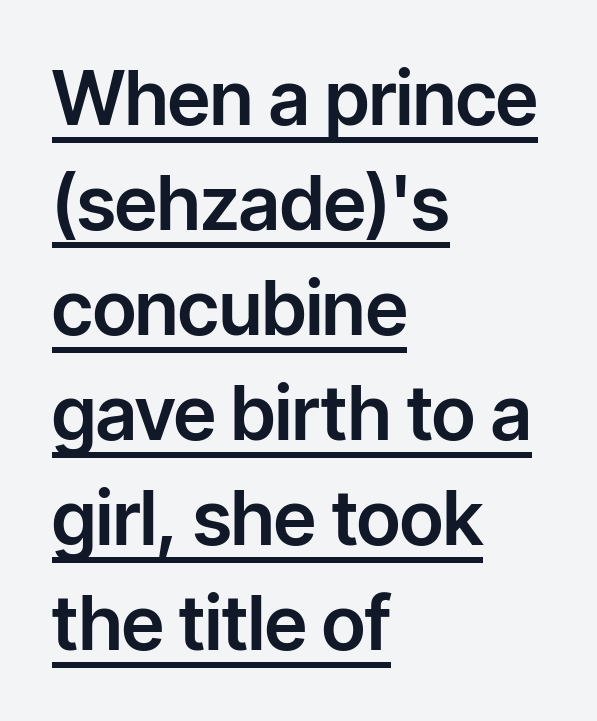
{"serif": "no", "italic": "no", "width": "normal", "stroke_contrast": "low", "x_height": "medium", "monospaced": "no", "underline": "yes", "align": "left", "line_spacing": "normal", "line_spacing_ratio": 1.4, "letter_spacing": "normal", "letter_spacing_em": 0.0, "glyph_px": 75}
